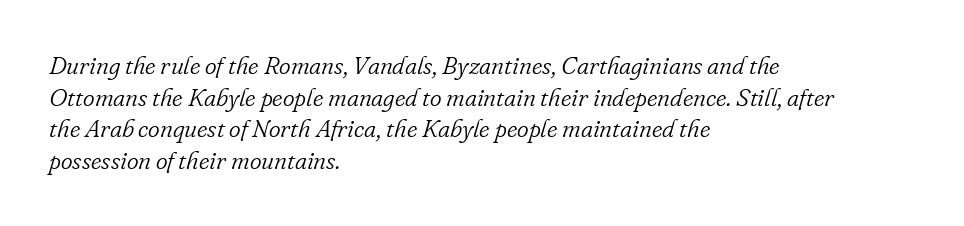
The image shows 25 px text type, italic (leaning right); set left-aligned, normal line spacing (1.27x), normal letter spacing, not underlined.
